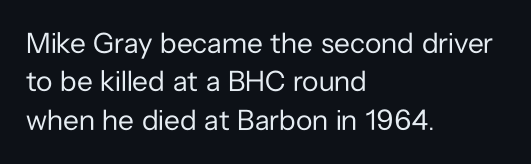
Q: Is the text bold? A: No.
Q: Is the text italic (slanted)? A: No, it is upright.
Q: Is the typeface a serif or a sans-serif typeface? A: Sans-serif.
Q: Is the text underlined? A: No.
Q: How is the paragraph aligned? A: Left-aligned.
Q: Is the spacing between letters normal or unusually wide? A: Normal.
Q: Is the spacing between lines tight, normal or loose? A: Normal.
Q: Width (condensed, normal, or wide)? A: Normal.
Q: Stroke contrast? A: Low.
Q: x-height? A: Medium.
Q: Monospaced? A: No.
